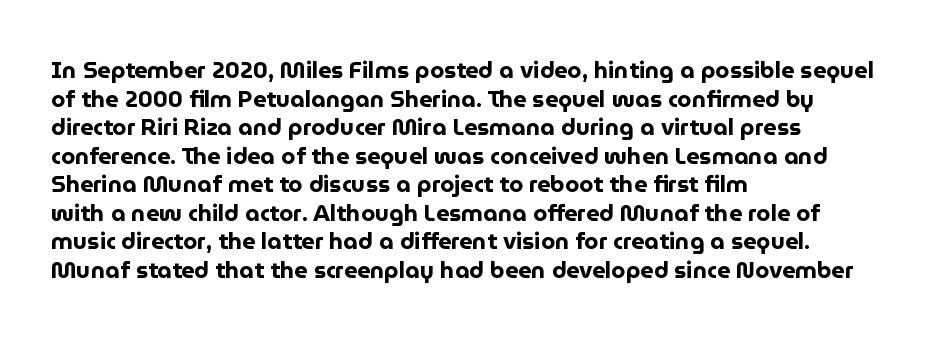
Q: Is the text bold? A: Yes.
Q: Is the text italic (slanted)? A: No, it is upright.
Q: Is the text underlined? A: No.
Q: How is the paragraph aligned? A: Left-aligned.
Q: Is the spacing between letters normal or unusually wide? A: Normal.
